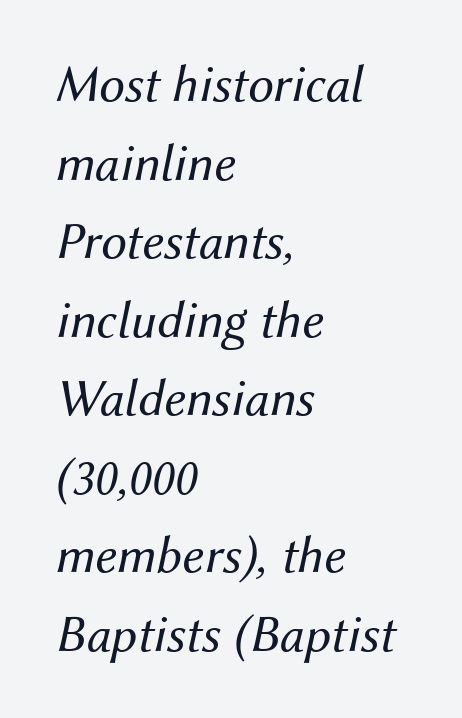
A typesetter would mark this as italic. Between one letter and the next there's only the usual sliver of space. The face looks like a standard text weight, possibly lighter. Do the characters align in a grid? No, the font is proportional. The passage is arranged the way most books set body copy — flush left.
